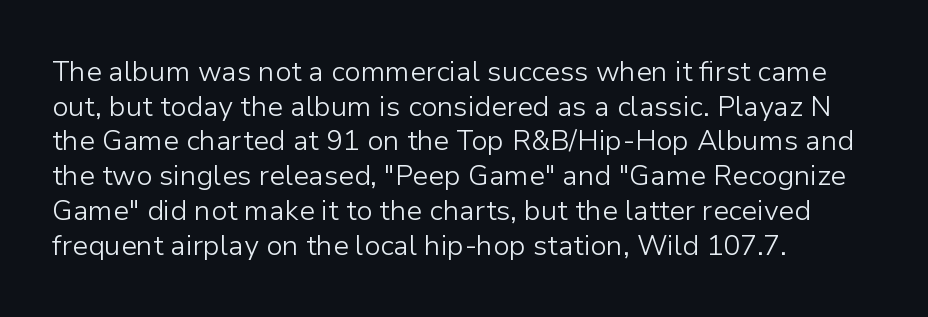
{"serif": "no", "italic": "no", "bold": "no", "weight": "light", "width": "normal", "stroke_contrast": "low", "x_height": "medium", "monospaced": "no", "underline": "no", "align": "left", "line_spacing_ratio": 1.24, "letter_spacing": "normal", "letter_spacing_em": 0.0, "glyph_px": 28}
